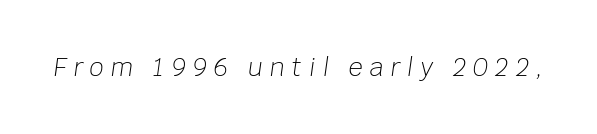
{"italic": "yes", "lean": "right", "slant_degrees": 8, "bold": "no", "underline": "no", "letter_spacing": "wide", "letter_spacing_em": 0.27, "glyph_px": 25}
